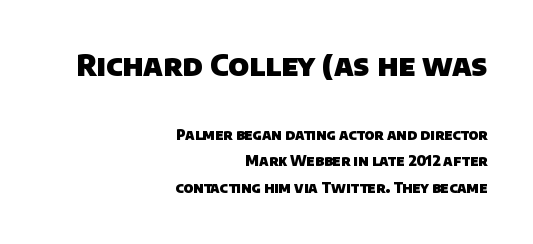
{"serif": "no", "bold": "yes", "weight": "heavy", "width": "normal", "stroke_contrast": "low", "x_height": "large", "monospaced": "no", "underline": "no", "align": "right", "line_spacing": "loose", "line_spacing_ratio": 1.91, "letter_spacing": "normal", "letter_spacing_em": 0.0, "larger_block": "first", "size_ratio": 2.07, "glyph_px": 29}
